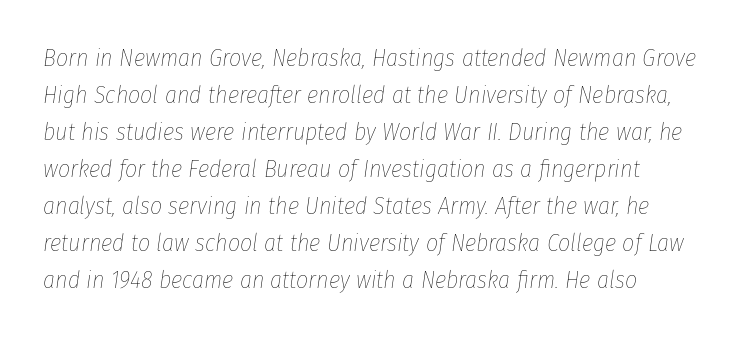
No extra ink here — the face is not bold. Leading: standard. Only glyphs here, with clear space below each row. Honestly, the letter spacing is just normal — you wouldn't notice it. Quick note: italic.
